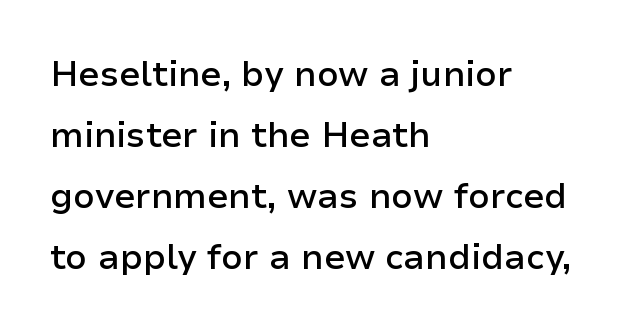
Q: Is the text bold? A: Semi-bold.
Q: Is the text italic (slanted)? A: No, it is upright.
Q: Is the typeface a serif or a sans-serif typeface? A: Sans-serif.
Q: Is the text underlined? A: No.
Q: How is the paragraph aligned? A: Left-aligned.
Q: Is the spacing between letters normal or unusually wide? A: Normal.
Q: Width (condensed, normal, or wide)? A: Normal.
Q: Stroke contrast? A: Low.
Q: x-height? A: Medium.
Q: Monospaced? A: No.
